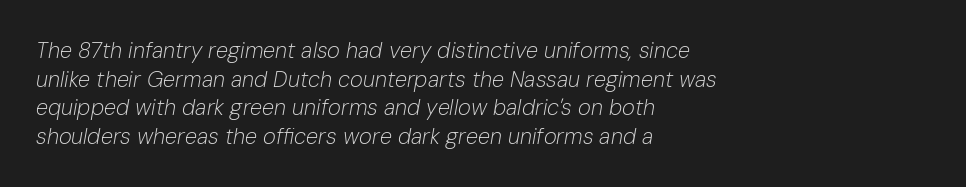
These lines were composed using italics. Successive baselines arrive at the customary interval. The strip under each line holds only bare page. Bold? No — there's no thickening of the strokes. Inter-character spacing is left at the font's built-in metrics. Alignment: flush left.
